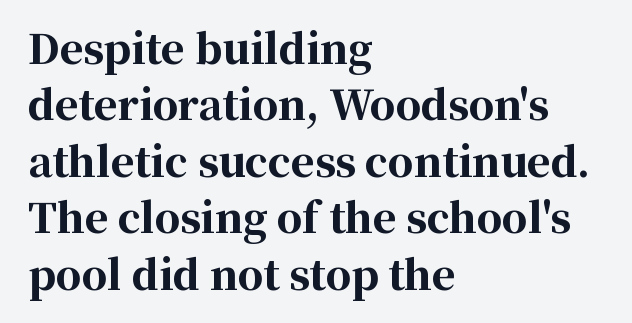
Q: Is the text bold? A: Yes.
Q: Is the text italic (slanted)? A: No, it is upright.
Q: Is the typeface a serif or a sans-serif typeface? A: Serif.
Q: Is the text underlined? A: No.
Q: How is the paragraph aligned? A: Left-aligned.
Q: Is the spacing between letters normal or unusually wide? A: Normal.
Q: Is the spacing between lines tight, normal or loose? A: Normal.
Q: Width (condensed, normal, or wide)? A: Normal.
Q: Stroke contrast? A: High.
Q: x-height? A: Medium.
Q: Monospaced? A: No.
